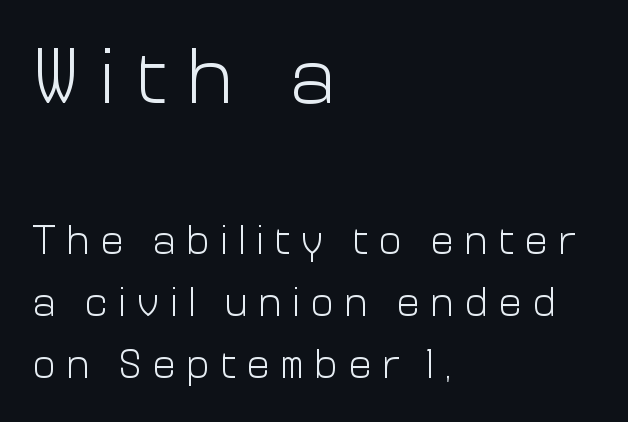
Heaviness? Minimal to ordinary, like unemphasized prose. The rendering uses natural spacing where letterforms have individual widths. Reading down the column, the eye jumps a familiar distance to each next line. Each row of text sits above clean, open space. The gaps between neighbouring characters are conspicuously large.
